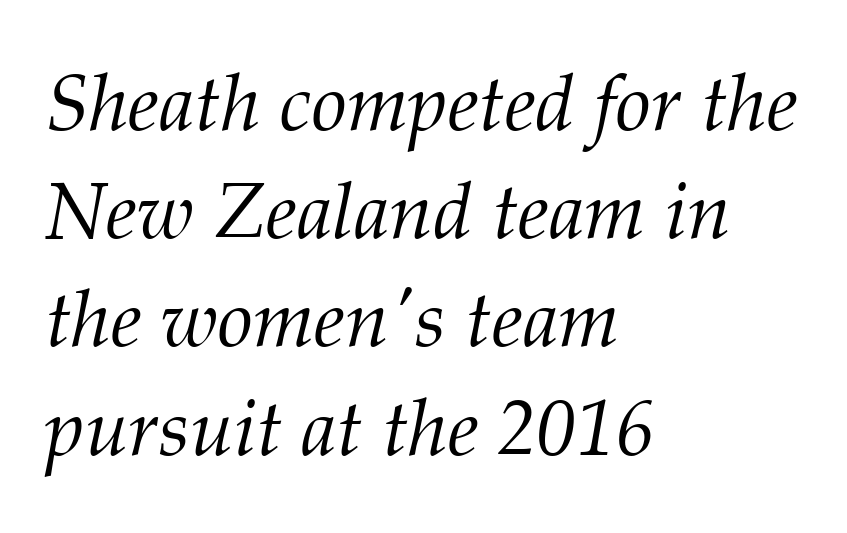
Q: Is the text bold? A: No.
Q: Is the text italic (slanted)? A: Yes, it leans right by about 12 degrees.
Q: Is the typeface a serif or a sans-serif typeface? A: Serif.
Q: Is the text underlined? A: No.
Q: How is the paragraph aligned? A: Left-aligned.
Q: Is the spacing between letters normal or unusually wide? A: Normal.
Q: Is the spacing between lines tight, normal or loose? A: Normal.
Q: Width (condensed, normal, or wide)? A: Normal.
Q: Stroke contrast? A: Medium.
Q: x-height? A: Medium.
Q: Monospaced? A: No.
